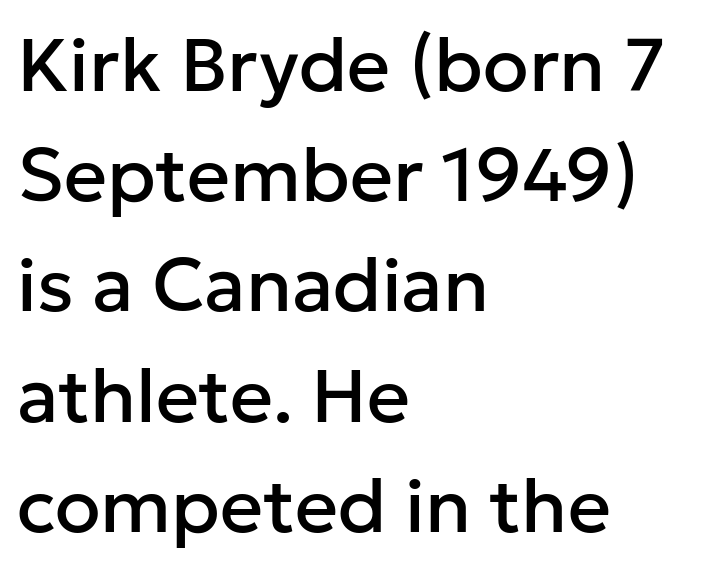
{"serif": "no", "italic": "no", "width": "normal", "stroke_contrast": "low", "x_height": "medium", "monospaced": "no", "underline": "no", "align": "left", "line_spacing": "normal", "line_spacing_ratio": 1.47, "letter_spacing": "normal", "letter_spacing_em": 0.0, "glyph_px": 75}
